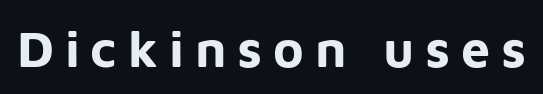
{"serif": "no", "italic": "no", "bold": "yes", "weight": "bold", "width": "normal", "stroke_contrast": "low", "x_height": "medium", "monospaced": "no", "underline": "no", "letter_spacing": "wide", "letter_spacing_em": 0.21, "glyph_px": 52}
